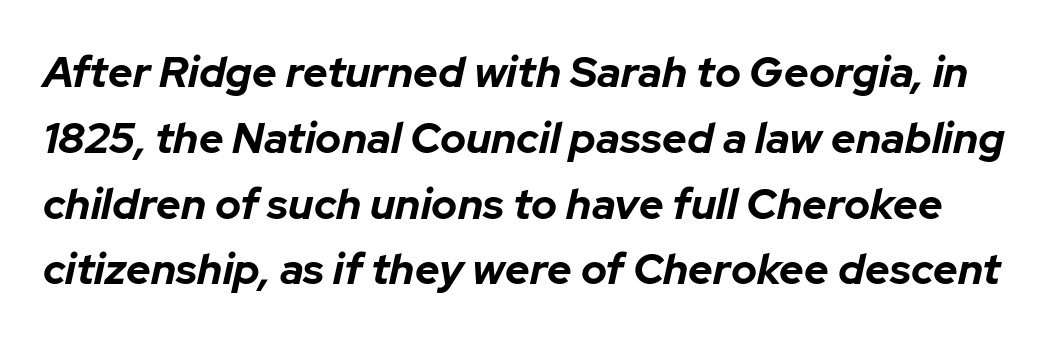
The image shows 43 px bold type, italic (leaning right); set normal line spacing (1.53x), normal letter spacing, not underlined; low stroke contrast and a medium x-height.
